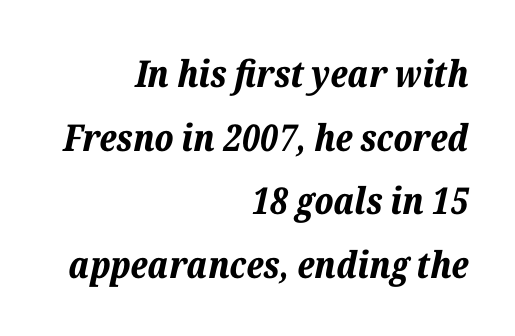
{"italic": "yes", "lean": "right", "slant_degrees": 12, "bold": "yes", "weight": "bold", "width": "normal", "stroke_contrast": "low", "x_height": "medium", "monospaced": "no", "underline": "no", "align": "right", "line_spacing_ratio": 1.72, "letter_spacing": "normal", "letter_spacing_em": 0.0, "glyph_px": 37}
